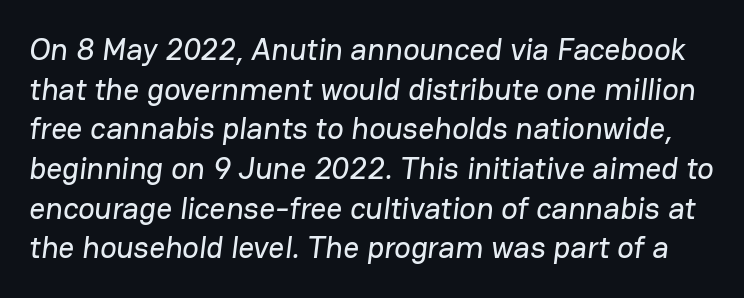
Q: Is the typeface a serif or a sans-serif typeface? A: Sans-serif.
Q: Is the text underlined? A: No.
Q: Is the spacing between letters normal or unusually wide? A: Normal.
Q: Is the spacing between lines tight, normal or loose? A: Normal.
Q: Width (condensed, normal, or wide)? A: Normal.
Q: Stroke contrast? A: Low.
Q: x-height? A: Medium.
Q: Monospaced? A: No.
